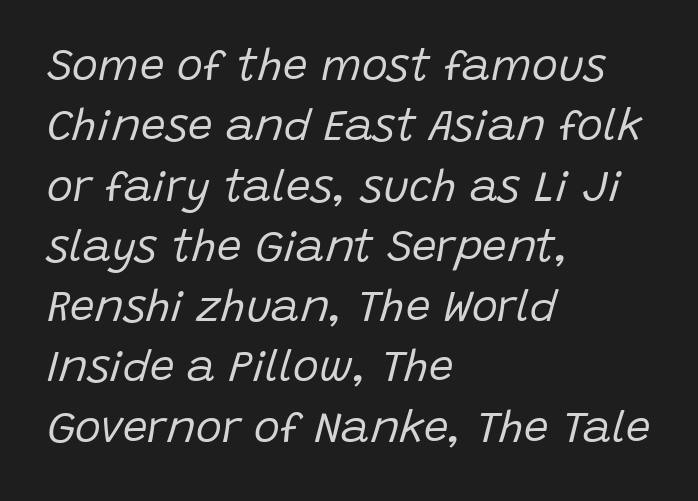
Q: Is the text bold? A: No.
Q: Is the text italic (slanted)? A: Yes, it leans right by about 15 degrees.
Q: Is the text underlined? A: No.
Q: How is the paragraph aligned? A: Left-aligned.
Q: Is the spacing between letters normal or unusually wide? A: Normal.
Q: Is the spacing between lines tight, normal or loose? A: Normal.
Q: Width (condensed, normal, or wide)? A: Normal.
Q: Stroke contrast? A: Low.
Q: x-height? A: Large.
Q: Monospaced? A: No.
